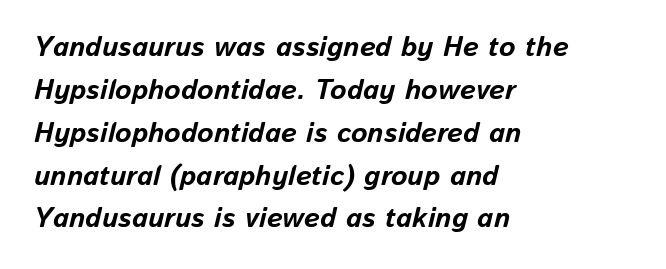
Q: Is the text bold? A: Yes.
Q: Is the text italic (slanted)? A: Yes, it leans right by about 13 degrees.
Q: Is the text underlined? A: No.
Q: How is the paragraph aligned? A: Left-aligned.
Q: Is the spacing between letters normal or unusually wide? A: Normal.
Q: Is the spacing between lines tight, normal or loose? A: Normal.
Q: Width (condensed, normal, or wide)? A: Normal.
Q: Stroke contrast? A: Low.
Q: x-height? A: Medium.
Q: Monospaced? A: No.
